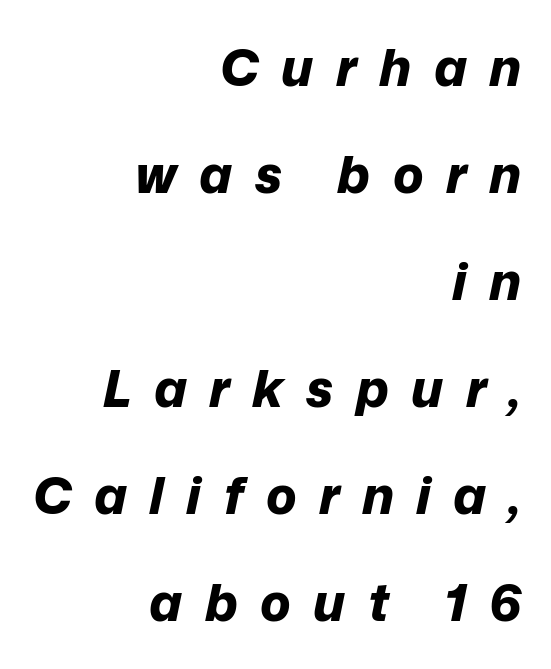
The passage shown is typed in a proportional face where columns would drift. Yep, that's italic — everything's leaning. Display-style spreading of the glyphs; the letterfit is very open. The strokes are fattened all the way to bold. Letters rest on an invisible, unmarked baseline.
